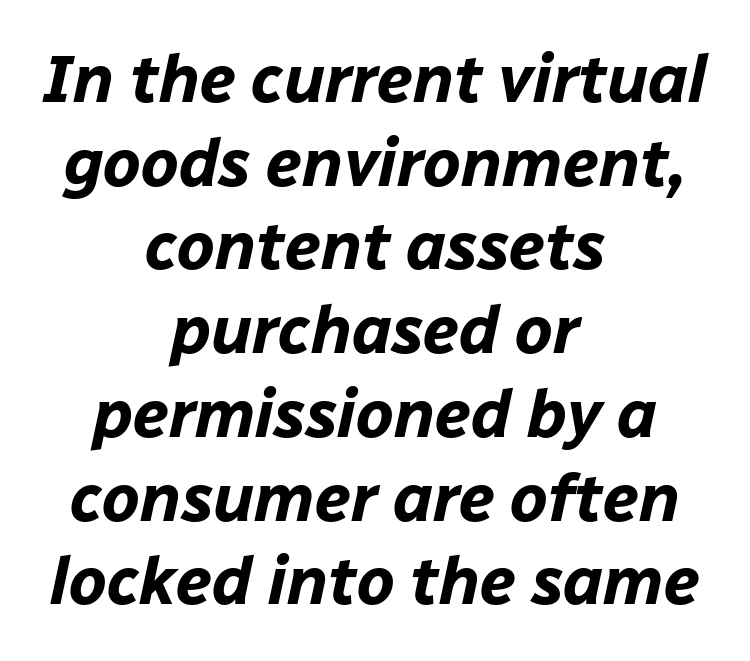
{"italic": "yes", "lean": "right", "slant_degrees": 12, "bold": "yes", "weight": "bold", "width": "normal", "stroke_contrast": "low", "x_height": "medium", "monospaced": "no", "underline": "no", "align": "center", "line_spacing": "normal", "line_spacing_ratio": 1.25, "letter_spacing": "normal", "letter_spacing_em": 0.0, "glyph_px": 67}
